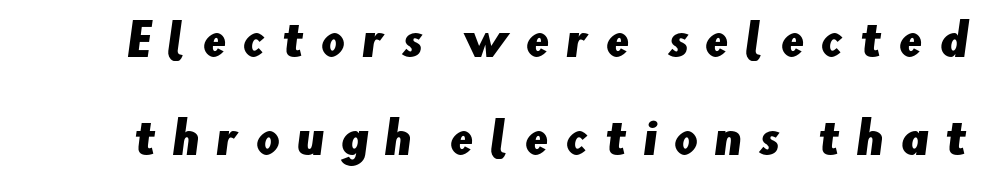
The image shows 42 px sans-serif type; set loose line spacing (2.34x), unusually wide letter spacing (+0.39 em), not underlined; low stroke contrast and a small x-height.
